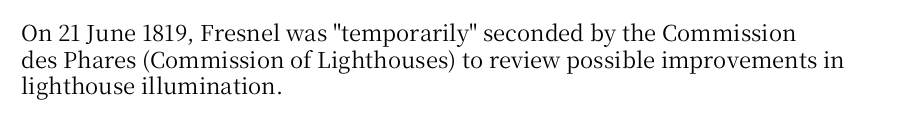
The image shows 22 px text type, upright; set left-aligned, line spacing 1.21x, normal letter spacing, not underlined.
